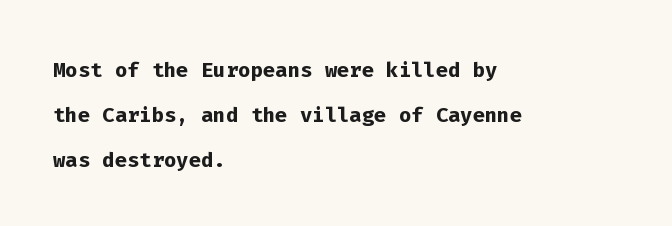
{"serif": "no", "italic": "no", "bold": "yes", "weight": "semibold", "width": "normal", "stroke_contrast": "low", "x_height": "medium", "monospaced": "yes", "underline": "no", "align": "left", "line_spacing": "normal", "line_spacing_ratio": 1.55, "letter_spacing": "normal", "letter_spacing_em": 0.0, "glyph_px": 29}
